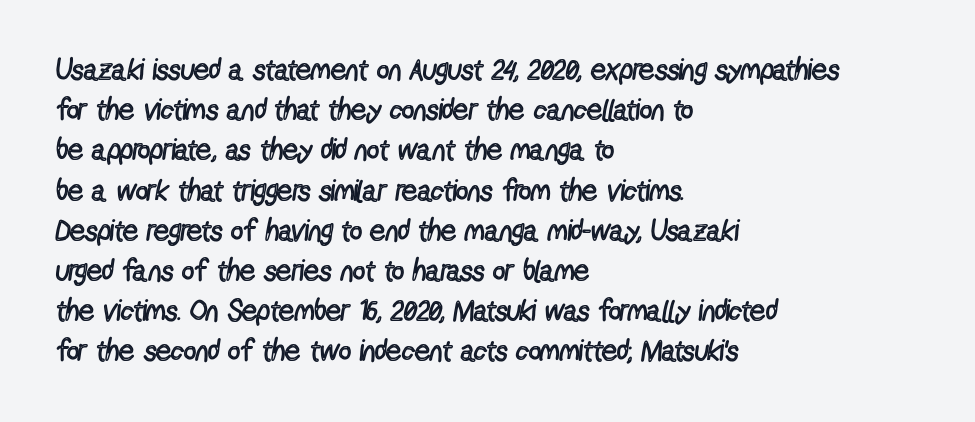
Q: Is the text bold? A: No.
Q: Is the typeface a serif or a sans-serif typeface? A: Sans-serif.
Q: Is the text underlined? A: No.
Q: How is the paragraph aligned? A: Left-aligned.
Q: Is the spacing between letters normal or unusually wide? A: Normal.
Q: Is the spacing between lines tight, normal or loose? A: Normal.
Q: Width (condensed, normal, or wide)? A: Condensed.
Q: x-height? A: Medium.
Q: Monospaced? A: No.
